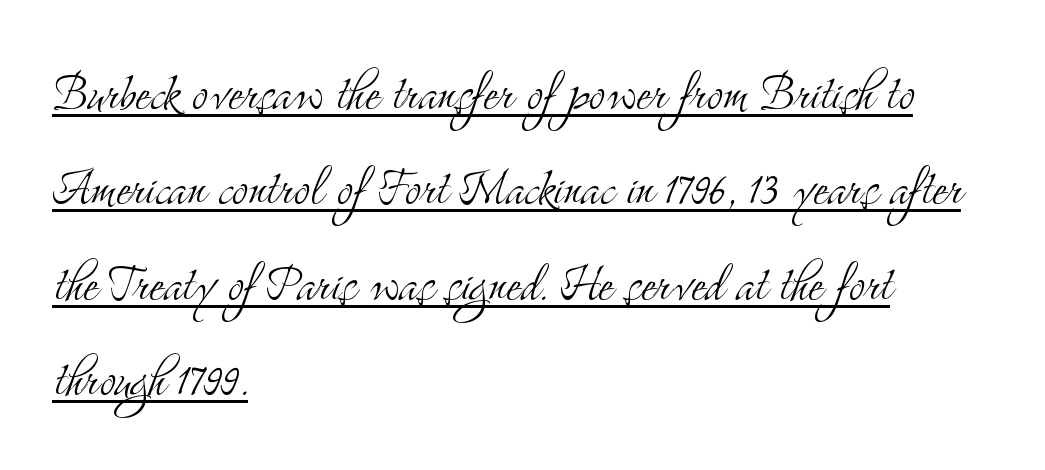
{"serif": "yes", "bold": "no", "weight": "light", "width": "condensed", "stroke_contrast": "medium", "x_height": "small", "monospaced": "no", "underline": "yes", "align": "left", "line_spacing": "normal", "line_spacing_ratio": 1.54, "letter_spacing": "normal", "letter_spacing_em": 0.0, "glyph_px": 62}
